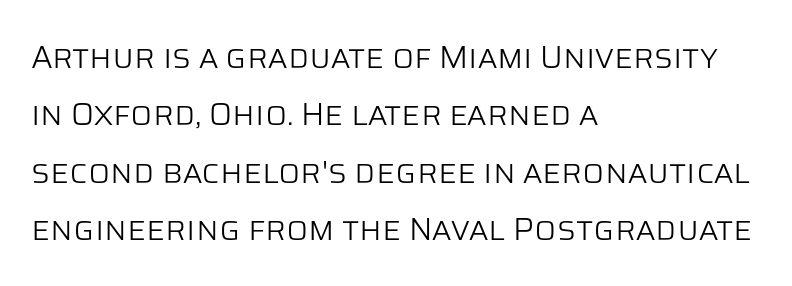
The image shows 32 px light sans-serif type, upright; set left-aligned, line spacing 1.79x, normal letter spacing, not underlined; low stroke contrast and a large x-height.
